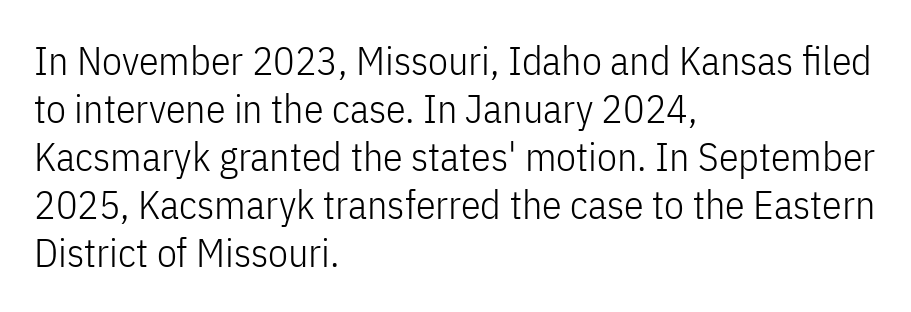
{"serif": "no", "italic": "no", "bold": "no", "weight": "light", "width": "condensed", "stroke_contrast": "low", "x_height": "medium", "monospaced": "no", "underline": "no", "align": "left", "line_spacing_ratio": 1.2, "letter_spacing": "normal", "letter_spacing_em": 0.0, "glyph_px": 40}
